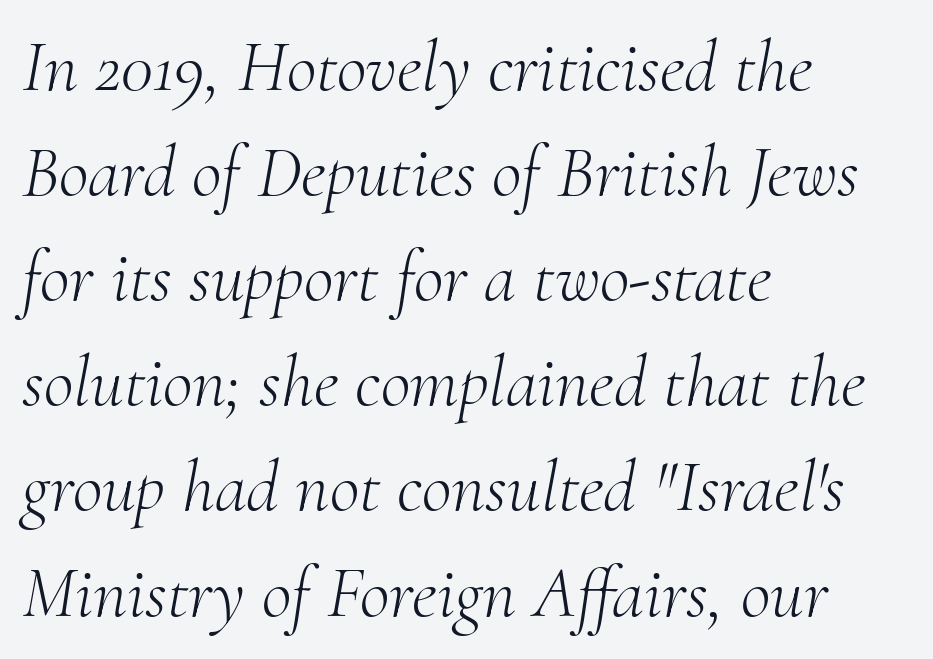
{"serif": "yes", "italic": "yes", "lean": "right", "slant_degrees": 10, "bold": "no", "weight": "light", "width": "normal", "stroke_contrast": "medium", "x_height": "small", "monospaced": "no", "underline": "no", "align": "left", "line_spacing": "normal", "line_spacing_ratio": 1.44, "letter_spacing": "normal", "letter_spacing_em": 0.0, "glyph_px": 73}
